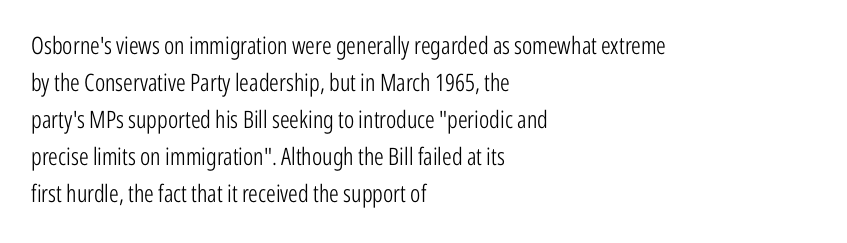
Q: Is the text bold? A: No.
Q: Is the text italic (slanted)? A: No, it is upright.
Q: Is the text underlined? A: No.
Q: How is the paragraph aligned? A: Left-aligned.
Q: Is the spacing between letters normal or unusually wide? A: Normal.
Q: Is the spacing between lines tight, normal or loose? A: Normal.
